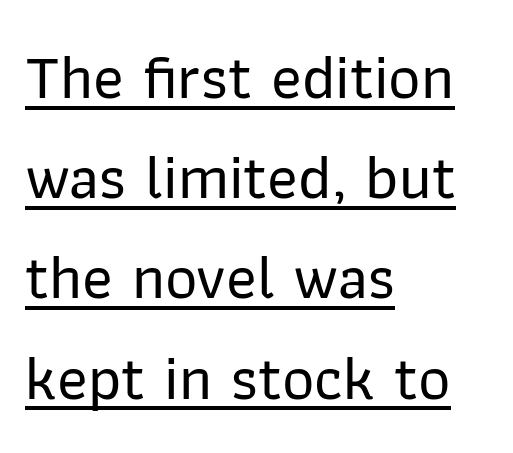
Caption: standard tracking, unaltered. Summary of vertical rhythm: regular, with standard interline spacing. No feet cap the strokes, marking this as sans-serif type. A student would call this left alignment; a typographer would say flush left, rag right.
